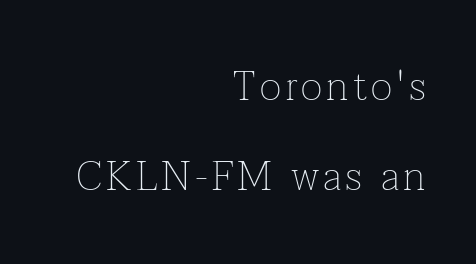
Q: Is the text bold? A: No.
Q: Is the text italic (slanted)? A: No, it is upright.
Q: Is the typeface a serif or a sans-serif typeface? A: Serif.
Q: Is the text underlined? A: No.
Q: How is the paragraph aligned? A: Right-aligned.
Q: Is the spacing between lines tight, normal or loose? A: Loose.
Q: Width (condensed, normal, or wide)? A: Normal.
Q: Stroke contrast? A: Low.
Q: x-height? A: Medium.
Q: Monospaced? A: No.
